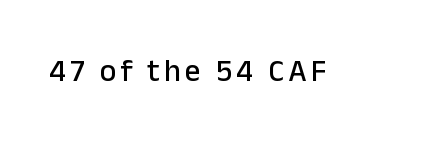
Q: Is the text italic (slanted)? A: No, it is upright.
Q: Is the typeface a serif or a sans-serif typeface? A: Sans-serif.
Q: Is the text underlined? A: No.
Q: Width (condensed, normal, or wide)? A: Normal.
Q: Stroke contrast? A: Low.
Q: x-height? A: Medium.
Q: Monospaced? A: No.
